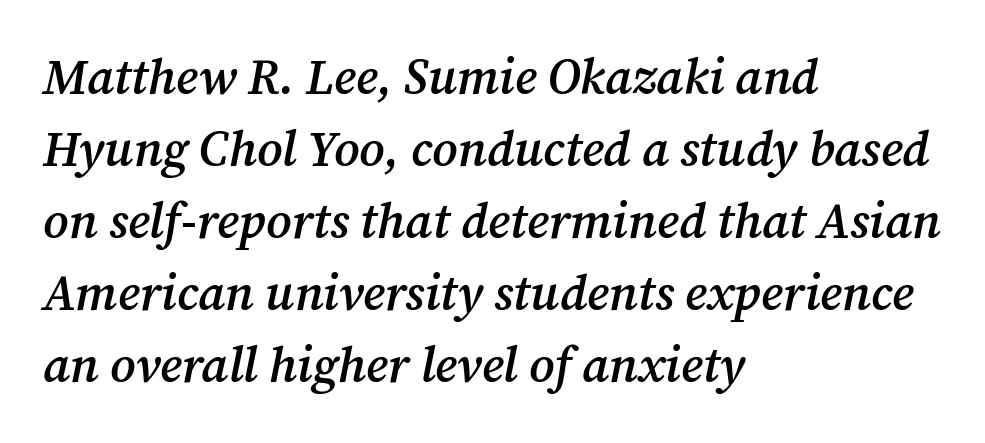
Q: Is the text bold? A: Semi-bold.
Q: Is the text italic (slanted)? A: Yes, it leans right by about 12 degrees.
Q: Is the typeface a serif or a sans-serif typeface? A: Serif.
Q: Is the text underlined? A: No.
Q: How is the paragraph aligned? A: Left-aligned.
Q: Is the spacing between letters normal or unusually wide? A: Normal.
Q: Is the spacing between lines tight, normal or loose? A: Normal.
Q: Width (condensed, normal, or wide)? A: Normal.
Q: Stroke contrast? A: Medium.
Q: x-height? A: Medium.
Q: Monospaced? A: No.
